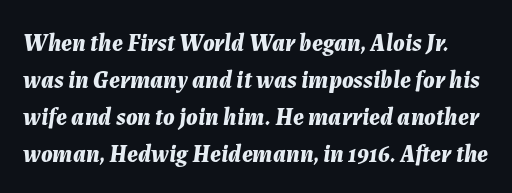
Does the leading feel generous? No, just average. The gaps between neighbouring characters are ordinary and unremarkable. Honestly, there is no underline to notice here at all. A typesetter would mark this as italic. Compared with an ordinary text face, these strokes are far heavier — a full bold.
